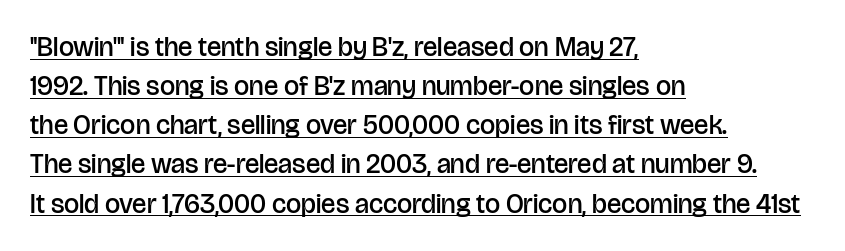
The image shows 27 px text type, upright; set left-aligned, normal line spacing (1.45x), normal letter spacing, underlined.
